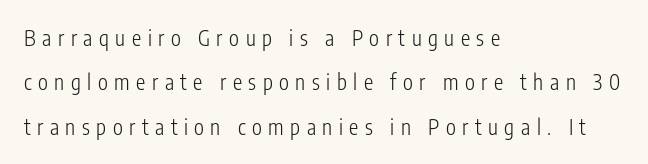
Q: Is the text bold? A: No.
Q: Is the text italic (slanted)? A: No, it is upright.
Q: Is the text underlined? A: No.
Q: How is the paragraph aligned? A: Left-aligned.
Q: Is the spacing between letters normal or unusually wide? A: Unusually wide.
Q: Is the spacing between lines tight, normal or loose? A: Loose.
